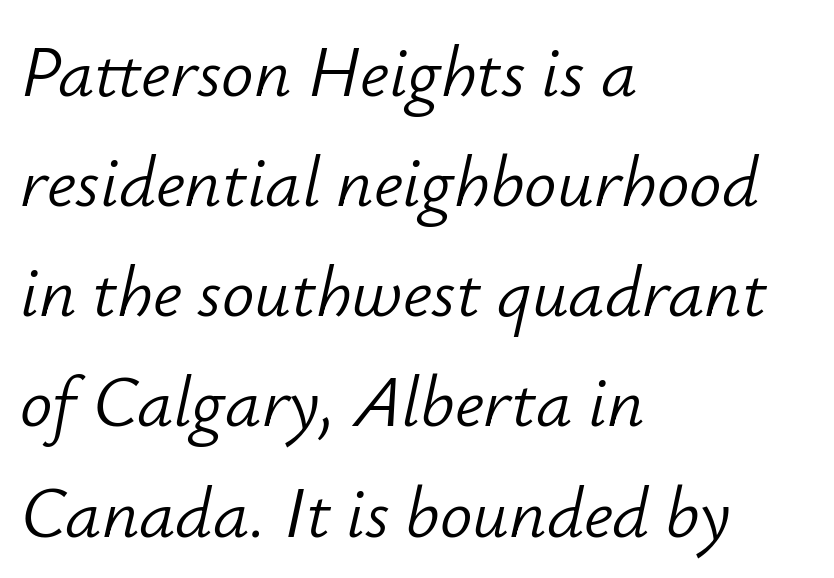
The image shows 72 px light type, italic (leaning right); set left-aligned, normal line spacing (1.53x), normal letter spacing, not underlined; low stroke contrast and a small x-height.
